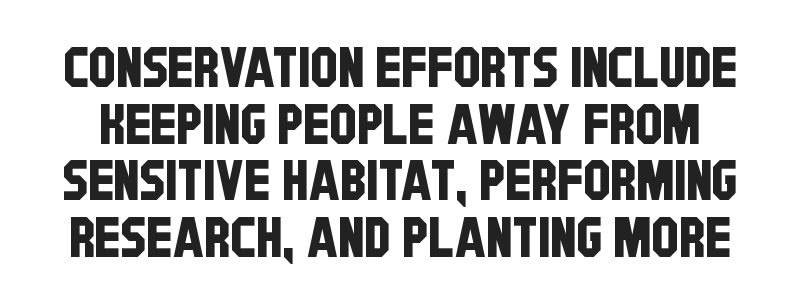
{"serif": "no", "width": "condensed", "stroke_contrast": "low", "x_height": "large", "monospaced": "no", "underline": "no", "line_spacing": "tight", "line_spacing_ratio": 1.03, "letter_spacing": "normal", "letter_spacing_em": 0.0, "glyph_px": 55}
